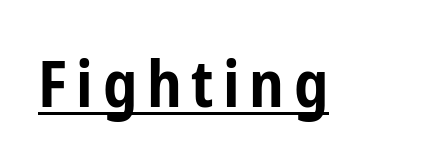
Q: Is the text bold? A: Yes.
Q: Is the text italic (slanted)? A: No, it is upright.
Q: Is the typeface a serif or a sans-serif typeface? A: Sans-serif.
Q: Is the text underlined? A: Yes.
Q: Width (condensed, normal, or wide)? A: Condensed.
Q: Stroke contrast? A: Low.
Q: x-height? A: Medium.
Q: Monospaced? A: No.
